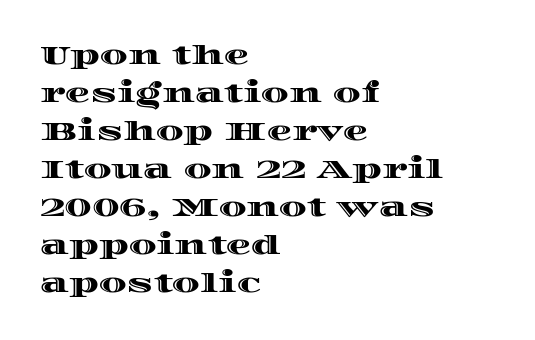
{"italic": "no", "underline": "no", "align": "left", "line_spacing": "normal", "line_spacing_ratio": 1.52, "letter_spacing": "normal", "letter_spacing_em": 0.0, "glyph_px": 25}
